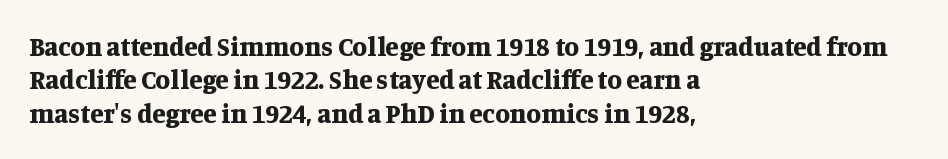
The image shows 27 px bold type, upright; set left-aligned, line spacing 1.24x, normal letter spacing, not underlined.
